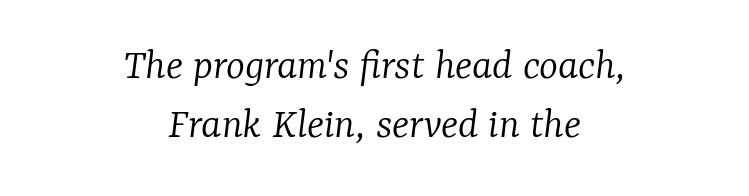
Q: Is the text bold? A: No.
Q: Is the text italic (slanted)? A: Yes, it leans right by about 7 degrees.
Q: Is the typeface a serif or a sans-serif typeface? A: Serif.
Q: Is the text underlined? A: No.
Q: How is the paragraph aligned? A: Centered.
Q: Is the spacing between letters normal or unusually wide? A: Normal.
Q: Is the spacing between lines tight, normal or loose? A: Normal.
Q: Width (condensed, normal, or wide)? A: Normal.
Q: Stroke contrast? A: Low.
Q: x-height? A: Medium.
Q: Monospaced? A: No.
